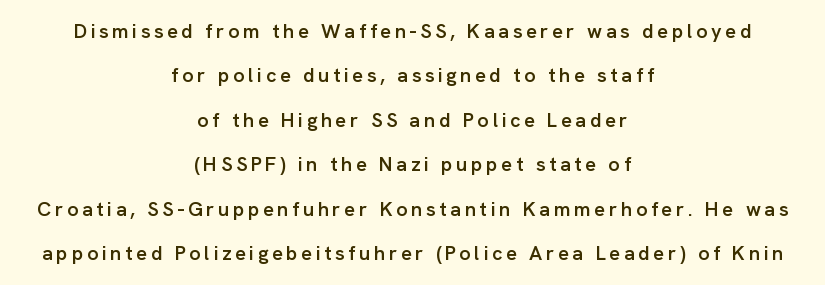
The image shows 20 px text type, upright; set centered, loose line spacing (2.22x), not underlined.
